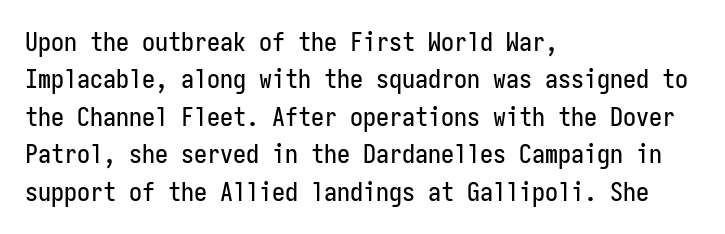
A typesetter would call this zero additional tracking. The string is rendered with underlining switched off. Reading down the block, your eye returns to a fixed left position each line. The lines sit at an ordinary, default distance from one another.
